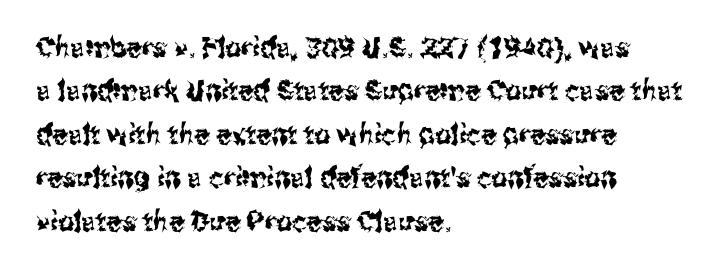
The image shows 28 px condensed sans-serif type, upright; set left-aligned, normal line spacing (1.55x), normal letter spacing, not underlined; medium stroke contrast and a medium x-height.
